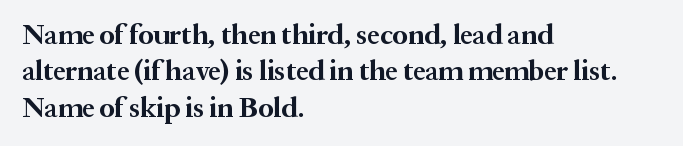
Q: Is the text bold? A: Yes.
Q: Is the text italic (slanted)? A: No, it is upright.
Q: Is the typeface a serif or a sans-serif typeface? A: Serif.
Q: Is the text underlined? A: No.
Q: How is the paragraph aligned? A: Left-aligned.
Q: Is the spacing between letters normal or unusually wide? A: Normal.
Q: Is the spacing between lines tight, normal or loose? A: Normal.
Q: Width (condensed, normal, or wide)? A: Normal.
Q: Stroke contrast? A: Medium.
Q: x-height? A: Medium.
Q: Monospaced? A: No.
